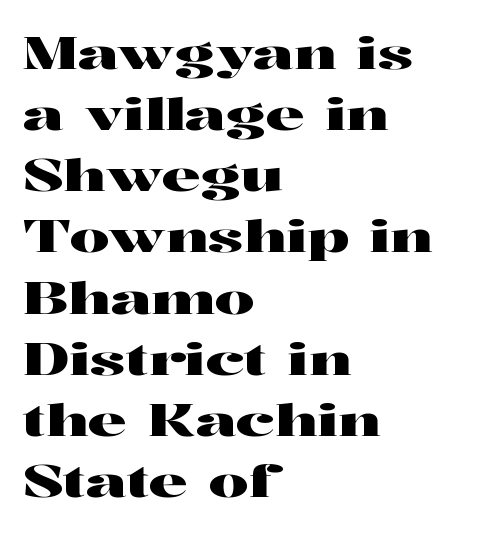
Notice how the stems are strictly vertical — no italics here. Beneath every word, the page is bare. Horizontal bands of white between lines are of average thickness. The letters advance in unequal steps, a hallmark of proportional type. Tracking here is standard; glyphs follow each other at the usual distance.
